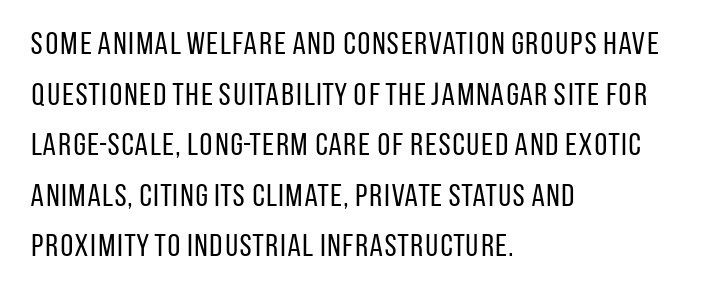
Q: Is the text bold? A: No.
Q: Is the text italic (slanted)? A: No, it is upright.
Q: Is the typeface a serif or a sans-serif typeface? A: Sans-serif.
Q: Is the text underlined? A: No.
Q: How is the paragraph aligned? A: Left-aligned.
Q: Is the spacing between letters normal or unusually wide? A: Normal.
Q: Is the spacing between lines tight, normal or loose? A: Normal.
Q: Width (condensed, normal, or wide)? A: Condensed.
Q: Stroke contrast? A: Low.
Q: x-height? A: Large.
Q: Monospaced? A: No.
